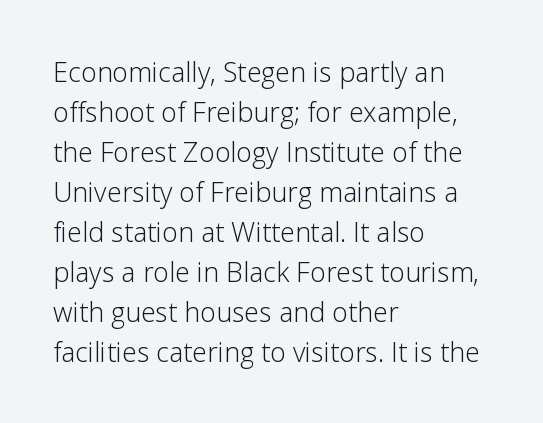
Q: Is the text bold? A: No.
Q: Is the text italic (slanted)? A: No, it is upright.
Q: Is the text underlined? A: No.
Q: How is the paragraph aligned? A: Left-aligned.
Q: Is the spacing between letters normal or unusually wide? A: Normal.
Q: Is the spacing between lines tight, normal or loose? A: Normal.
